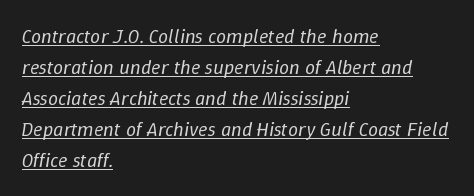
Q: Is the text bold? A: No.
Q: Is the text italic (slanted)? A: Yes, it leans right by about 9 degrees.
Q: Is the text underlined? A: Yes.
Q: How is the paragraph aligned? A: Left-aligned.
Q: Is the spacing between letters normal or unusually wide? A: Normal.
Q: Is the spacing between lines tight, normal or loose? A: Normal.
